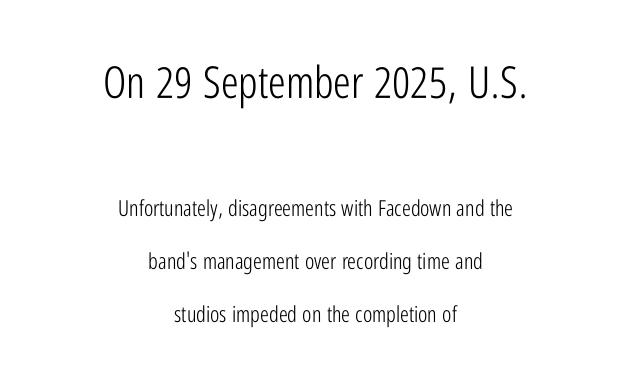
This sample has the flowing, uneven cadence of proportional lettering. Stems here are at most as thick as an everyday book face. Type without underlining. Posture: vertical. The text block is weighted toward neither margin, spreading evenly from the middle. Top chunk: large. Bottom chunk: small.
